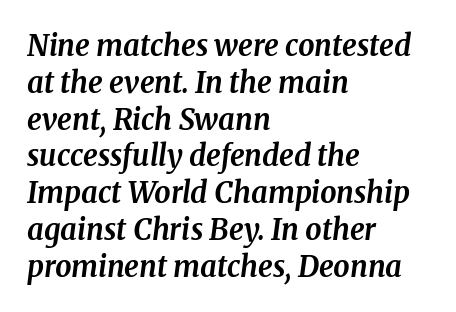
{"serif": "yes", "italic": "yes", "lean": "right", "slant_degrees": 8, "bold": "yes", "weight": "bold", "width": "normal", "stroke_contrast": "medium", "x_height": "medium", "monospaced": "no", "underline": "no", "align": "left", "line_spacing": "normal", "line_spacing_ratio": 1.27, "letter_spacing": "normal", "letter_spacing_em": 0.0, "glyph_px": 29}
